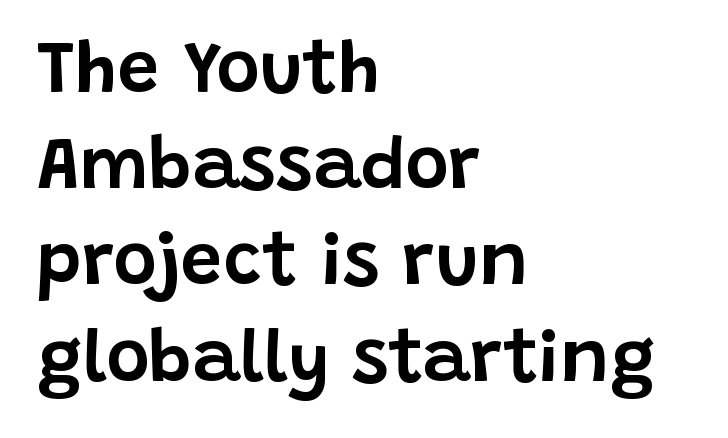
Q: Is the text italic (slanted)? A: No, it is upright.
Q: Is the typeface a serif or a sans-serif typeface? A: Sans-serif.
Q: Is the text underlined? A: No.
Q: How is the paragraph aligned? A: Left-aligned.
Q: Is the spacing between letters normal or unusually wide? A: Normal.
Q: Is the spacing between lines tight, normal or loose? A: Normal.
Q: Width (condensed, normal, or wide)? A: Normal.
Q: Stroke contrast? A: Low.
Q: x-height? A: Large.
Q: Monospaced? A: No.
